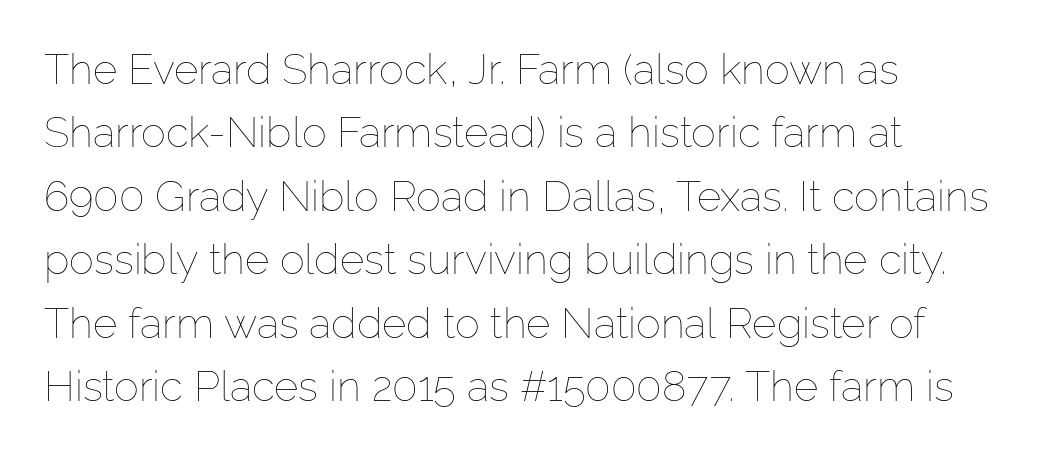
The image shows 42 px thin type, upright; set left-aligned, normal line spacing (1.51x), normal letter spacing, not underlined; low stroke contrast and a medium x-height.
